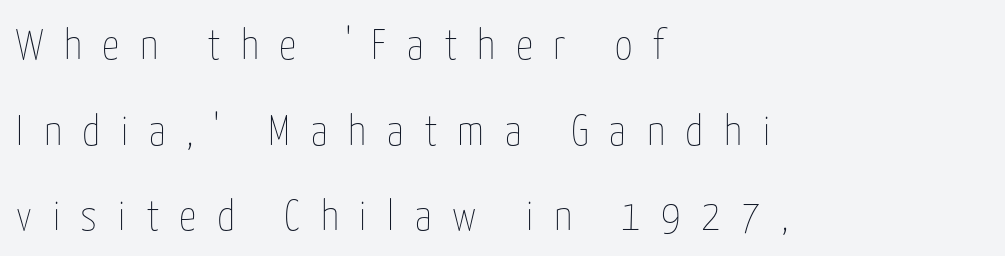
{"italic": "no", "bold": "no", "weight": "thin", "width": "condensed", "stroke_contrast": "low", "x_height": "medium", "monospaced": "no", "underline": "no", "align": "left", "line_spacing": "loose", "line_spacing_ratio": 1.99, "letter_spacing": "wide", "letter_spacing_em": 0.48, "glyph_px": 43}
